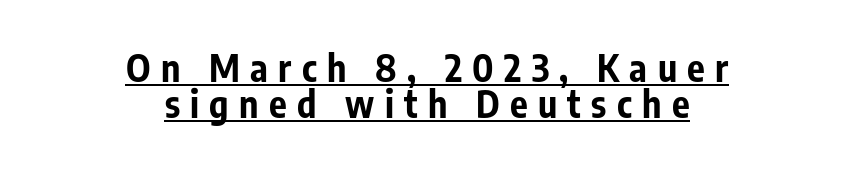
The letters advance in unequal steps, a hallmark of proportional type. Font category for this specimen: sans-serif. Each new line begins almost immediately beneath the previous one. Designer's note — italics off, roman on. As a designer I'd log this as weight 700, bold. Glyph-to-glyph distance is far greater than everyday printed text.
